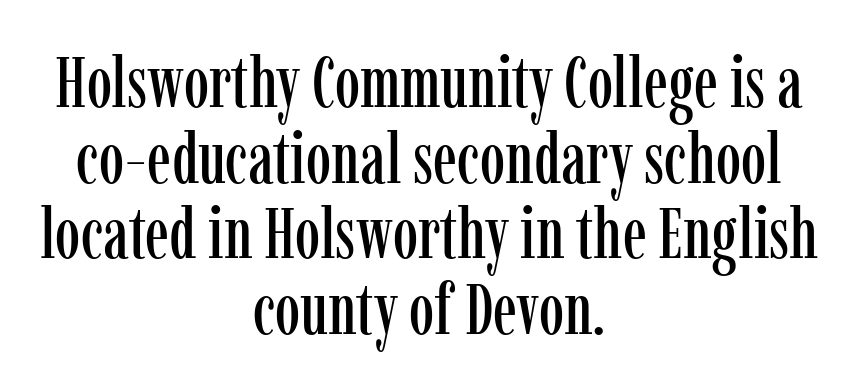
The image shows 72 px condensed serif type, upright; set centered, tight line spacing (1.05x), normal letter spacing, not underlined; low stroke contrast and a medium x-height.
